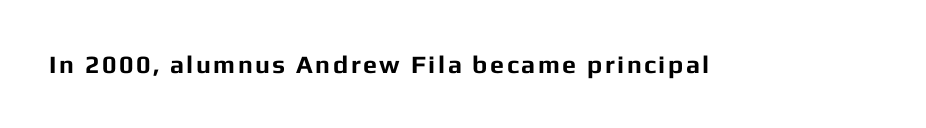
Q: Is the text bold? A: Yes.
Q: Is the text italic (slanted)? A: No, it is upright.
Q: Is the text underlined? A: No.
